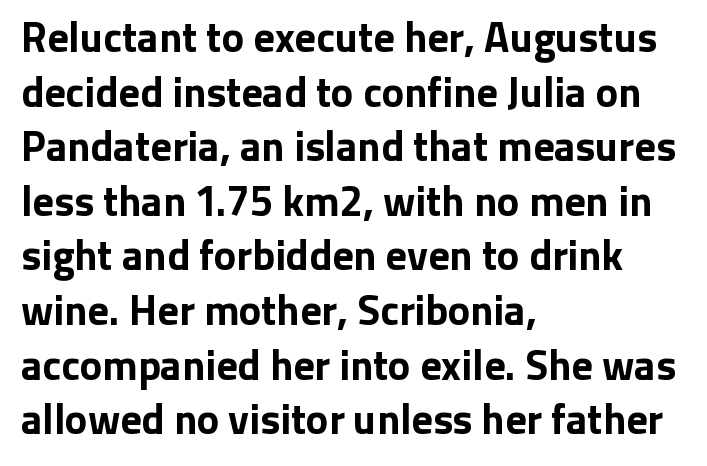
The image shows 42 px bold sans-serif type, upright; set left-aligned, normal line spacing (1.3x), normal letter spacing, not underlined; low stroke contrast and a medium x-height.
